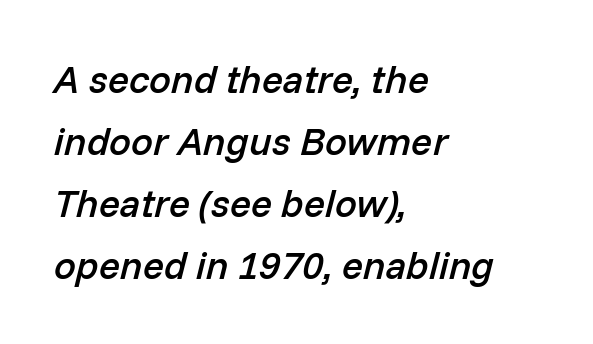
The image shows 39 px semibold type, italic (leaning right); set left-aligned, normal line spacing (1.59x), normal letter spacing, not underlined; low stroke contrast and a medium x-height.
